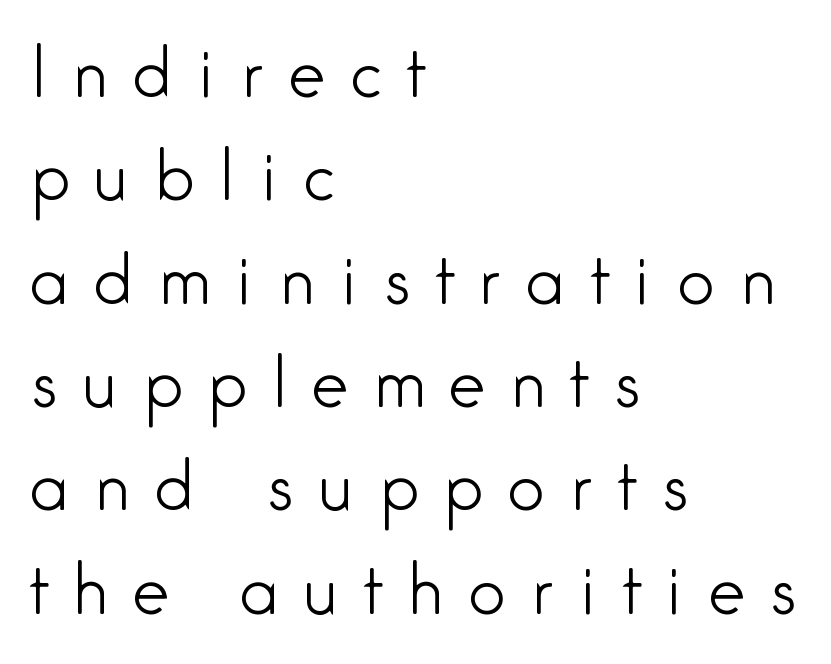
Q: Is the text bold? A: No.
Q: Is the text italic (slanted)? A: No, it is upright.
Q: Is the typeface a serif or a sans-serif typeface? A: Sans-serif.
Q: Is the text underlined? A: No.
Q: How is the paragraph aligned? A: Left-aligned.
Q: Is the spacing between letters normal or unusually wide? A: Unusually wide.
Q: Is the spacing between lines tight, normal or loose? A: Normal.
Q: Width (condensed, normal, or wide)? A: Condensed.
Q: Stroke contrast? A: Low.
Q: x-height? A: Medium.
Q: Monospaced? A: No.
